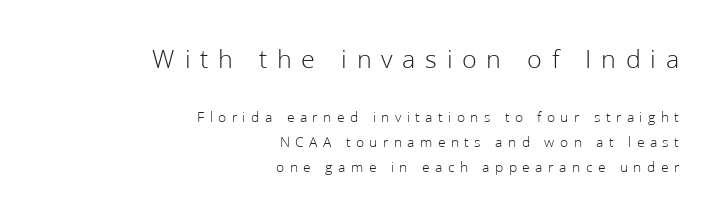
The image shows 27 px text type, upright; set right-aligned, normal line spacing (1.66x), unusually wide letter spacing (+0.36 em), not underlined; the first (top) block is 1.8x larger.
